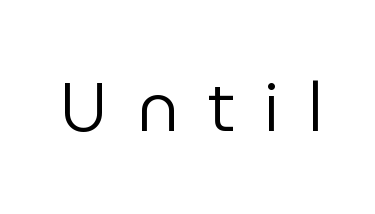
The foot of each line stays bare and open. These lines have a slow, spaced-out rhythm from letter to letter. Style check: upright. A typesetter would call this proportional, since set widths differ per character. Vertical stems look standard width or narrower in stroke. Classification — sans serif.
